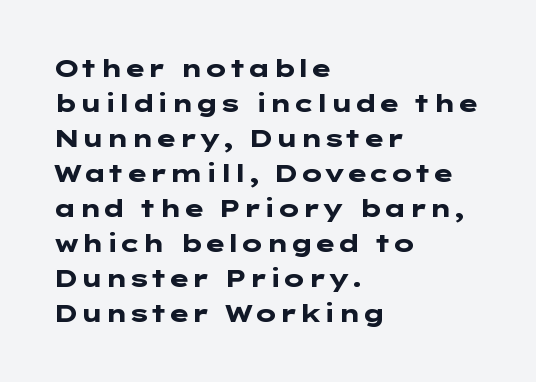
{"italic": "no", "bold": "yes", "underline": "no", "align": "left", "line_spacing": "normal", "line_spacing_ratio": 1.46, "letter_spacing": "normal", "letter_spacing_em": 0.0, "glyph_px": 24}
